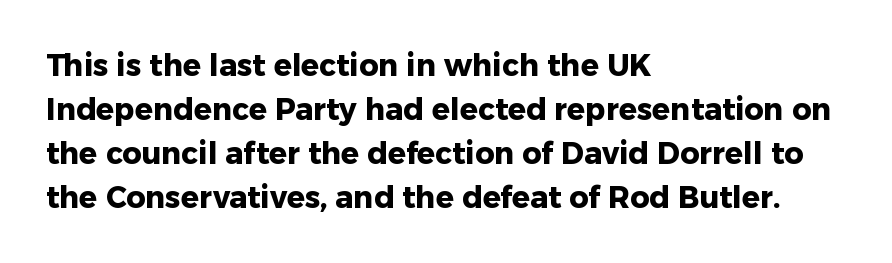
{"serif": "no", "italic": "no", "bold": "yes", "weight": "heavy", "width": "normal", "stroke_contrast": "low", "x_height": "medium", "monospaced": "no", "underline": "no", "align": "left", "line_spacing": "normal", "line_spacing_ratio": 1.47, "letter_spacing": "normal", "letter_spacing_em": 0.0, "glyph_px": 30}
